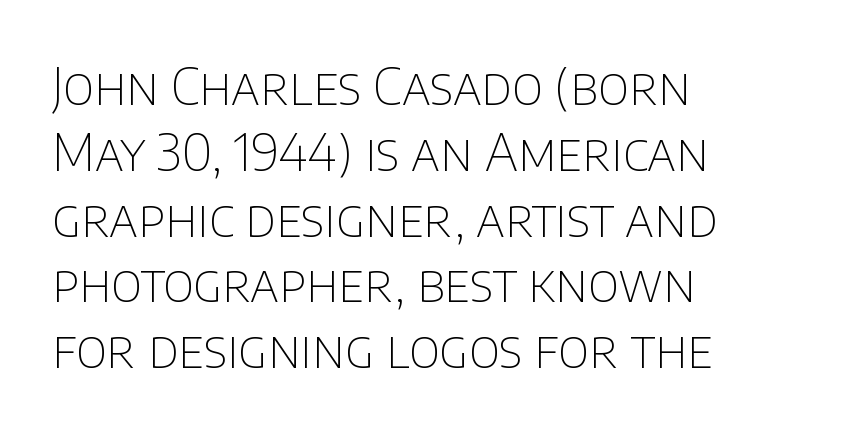
Q: Is the text bold? A: No.
Q: Is the text italic (slanted)? A: No, it is upright.
Q: Is the typeface a serif or a sans-serif typeface? A: Sans-serif.
Q: Is the text underlined? A: No.
Q: How is the paragraph aligned? A: Left-aligned.
Q: Is the spacing between letters normal or unusually wide? A: Normal.
Q: Is the spacing between lines tight, normal or loose? A: Normal.
Q: Width (condensed, normal, or wide)? A: Normal.
Q: Stroke contrast? A: Low.
Q: x-height? A: Large.
Q: Monospaced? A: No.
